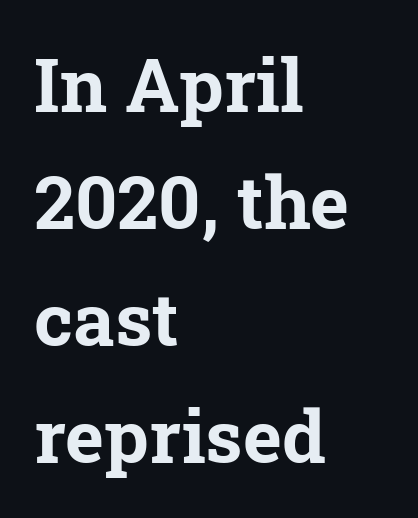
The image shows 74 px bold serif type; set left-aligned, normal line spacing (1.58x), normal letter spacing, not underlined; low stroke contrast and a medium x-height.
